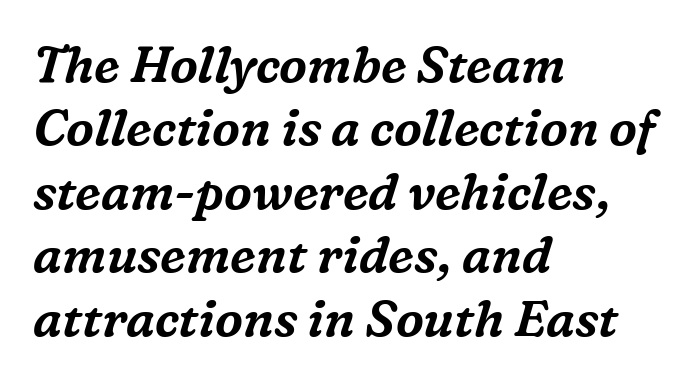
The face used here is proportionally spaced, like ordinary book or web type. This rendering leaves character spacing at its baseline value. Characters are canted at an angle relative to the baseline's perpendicular. Underline: absent. Leading matches the norm, producing a regular column.
